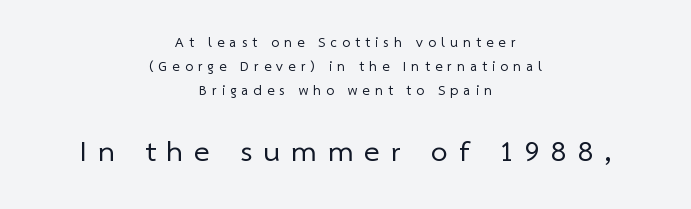
{"serif": "no", "bold": "no", "weight": "regular", "width": "normal", "stroke_contrast": "low", "x_height": "medium", "monospaced": "no", "underline": "no", "align": "center", "line_spacing_ratio": 1.73, "letter_spacing": "wide", "letter_spacing_em": 0.37, "larger_block": "second", "size_ratio": 2.14, "glyph_px": 30}
